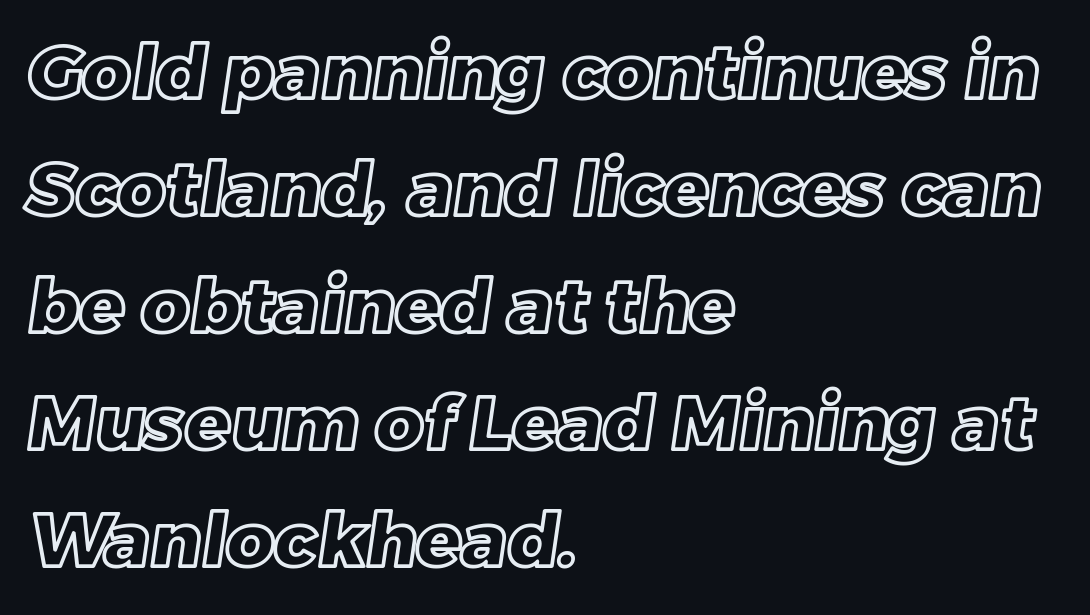
{"width": "normal", "x_height": "large", "monospaced": "no", "underline": "no", "align": "left", "line_spacing": "normal", "line_spacing_ratio": 1.56, "letter_spacing": "normal", "letter_spacing_em": 0.0, "glyph_px": 75}
